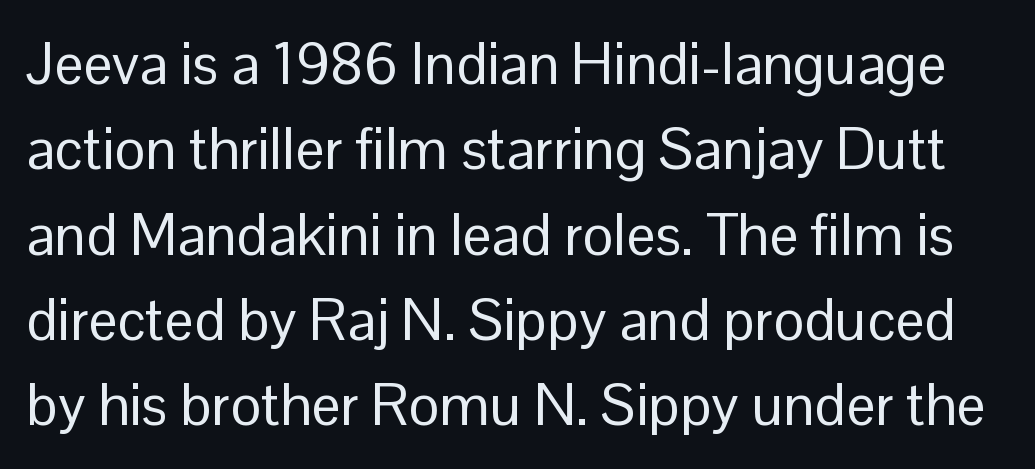
{"serif": "no", "italic": "no", "bold": "no", "weight": "regular", "width": "normal", "stroke_contrast": "low", "x_height": "medium", "monospaced": "no", "underline": "no", "line_spacing": "normal", "line_spacing_ratio": 1.47, "letter_spacing": "normal", "letter_spacing_em": 0.0, "glyph_px": 58}
